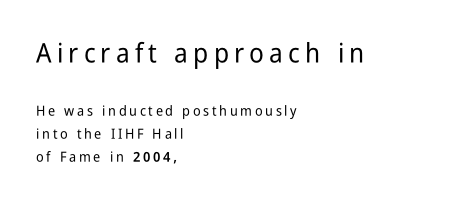
Q: Is the text italic (slanted)? A: No, it is upright.
Q: Is the text underlined? A: No.
Q: How is the paragraph aligned? A: Left-aligned.
Q: Is the spacing between lines tight, normal or loose? A: Normal.
Q: Which block of text is set in a larger size, the first (top) or the second (bottom)? A: The first (top) one.
